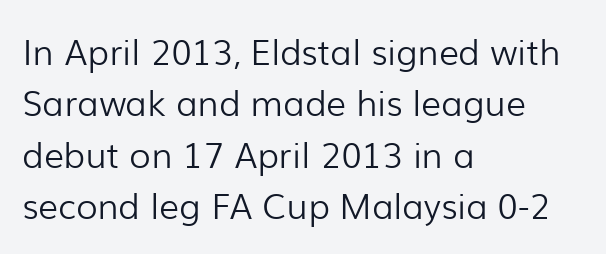
Q: Is the text bold? A: No.
Q: Is the text italic (slanted)? A: No, it is upright.
Q: Is the typeface a serif or a sans-serif typeface? A: Sans-serif.
Q: Is the text underlined? A: No.
Q: How is the paragraph aligned? A: Left-aligned.
Q: Is the spacing between letters normal or unusually wide? A: Normal.
Q: Is the spacing between lines tight, normal or loose? A: Normal.
Q: Width (condensed, normal, or wide)? A: Normal.
Q: Stroke contrast? A: Low.
Q: x-height? A: Medium.
Q: Monospaced? A: No.
